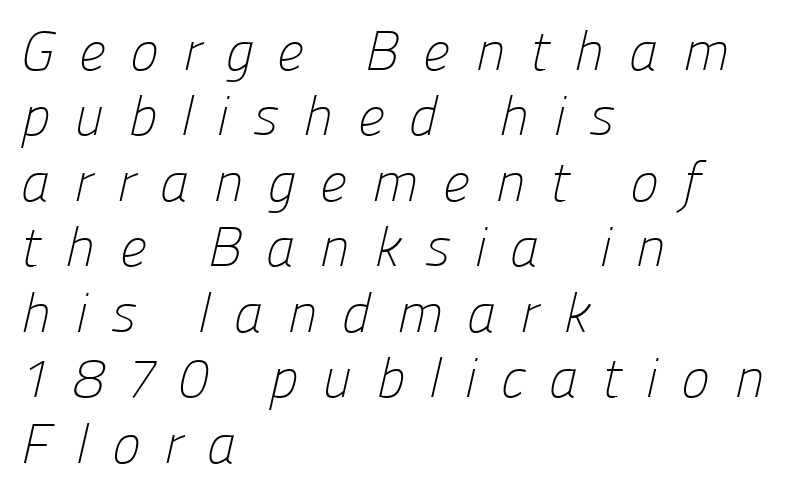
The image shows 55 px light sans-serif type; set left-aligned, line spacing 1.19x, unusually wide letter spacing (+0.43 em), not underlined; low stroke contrast and a medium x-height.
